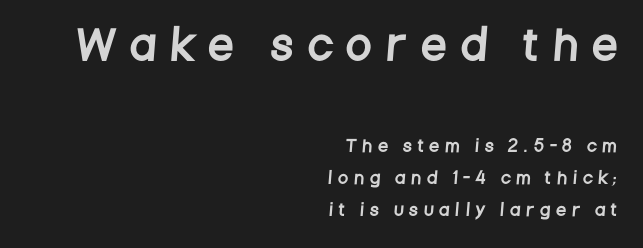
{"serif": "no", "width": "condensed", "stroke_contrast": "low", "x_height": "large", "monospaced": "no", "underline": "no", "align": "right", "line_spacing": "loose", "line_spacing_ratio": 1.98, "letter_spacing": "wide", "letter_spacing_em": 0.41, "larger_block": "first", "size_ratio": 2.5, "glyph_px": 40}
